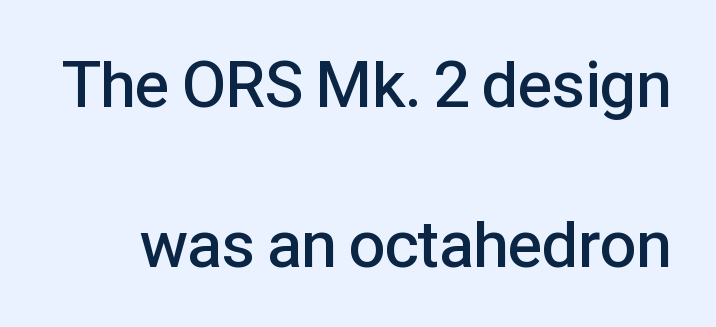
The image shows 65 px semibold sans-serif type, upright; set loose line spacing (2.46x), normal letter spacing, not underlined; low stroke contrast and a medium x-height.
